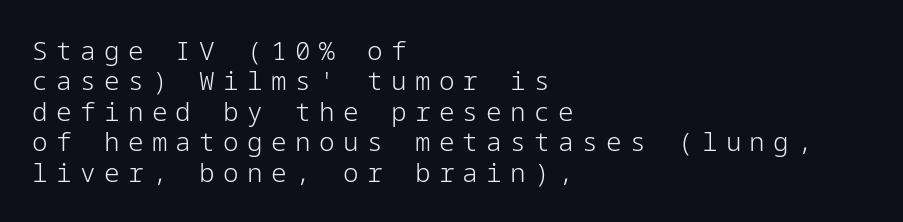
There is plenty of visible air inserted between adjacent glyphs. The paragraph has a hard left edge and a soft right edge. Honestly, there is no underline to notice here at all. The typography opts for an upright posture over an oblique one. Is the type heavy? It reads as light-to-regular instead.
